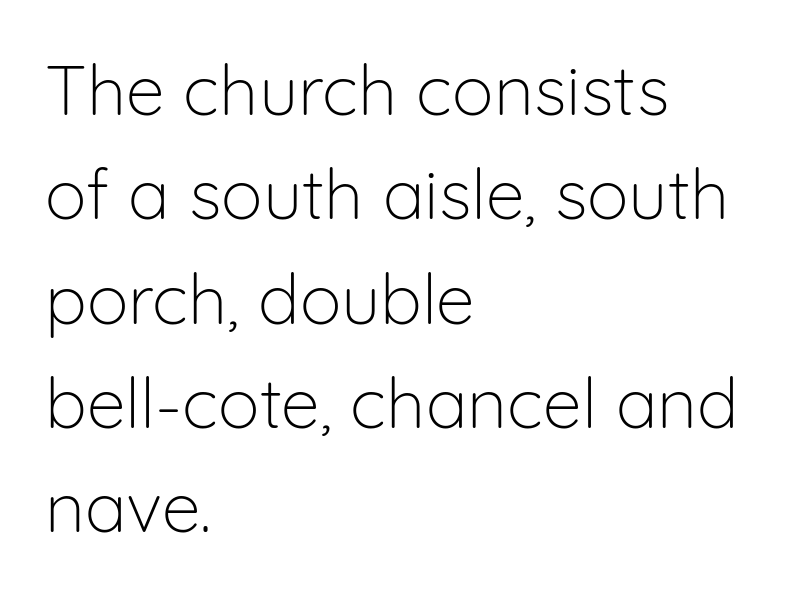
Q: Is the text bold? A: No.
Q: Is the text italic (slanted)? A: No, it is upright.
Q: Is the typeface a serif or a sans-serif typeface? A: Sans-serif.
Q: Is the text underlined? A: No.
Q: How is the paragraph aligned? A: Left-aligned.
Q: Is the spacing between letters normal or unusually wide? A: Normal.
Q: Is the spacing between lines tight, normal or loose? A: Normal.
Q: Width (condensed, normal, or wide)? A: Normal.
Q: Stroke contrast? A: Low.
Q: x-height? A: Medium.
Q: Monospaced? A: No.
